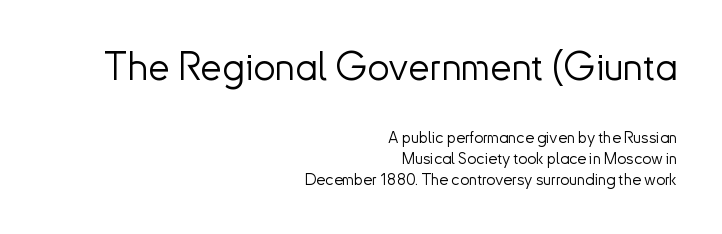
Q: Is the text bold? A: No.
Q: Is the text italic (slanted)? A: No, it is upright.
Q: Is the typeface a serif or a sans-serif typeface? A: Sans-serif.
Q: Is the text underlined? A: No.
Q: How is the paragraph aligned? A: Right-aligned.
Q: Is the spacing between letters normal or unusually wide? A: Normal.
Q: Is the spacing between lines tight, normal or loose? A: Normal.
Q: Which block of text is set in a larger size, the first (top) or the second (bottom)? A: The first (top) one.
Q: Width (condensed, normal, or wide)? A: Normal.
Q: Stroke contrast? A: Low.
Q: x-height? A: Small.
Q: Monospaced? A: No.
